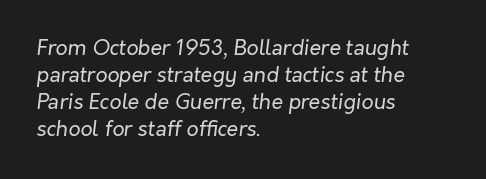
{"italic": "yes", "lean": "right", "slant_degrees": 7, "bold": "no", "underline": "no", "align": "left", "line_spacing": "normal", "line_spacing_ratio": 1.28, "letter_spacing": "normal", "letter_spacing_em": 0.0, "glyph_px": 21}
